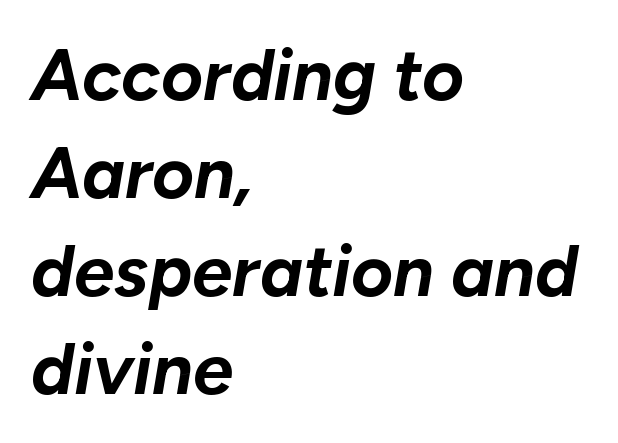
Short and long lines alike share a common starting point at left. Characters follow at the spacing the type designer built in. Is this a fixed-width face? No — the glyphs have proportional, varying widths. The glyphs have the mass of a bold cut. Slant detected: the letters are inclined. Letters rest on an invisible, unmarked baseline.
